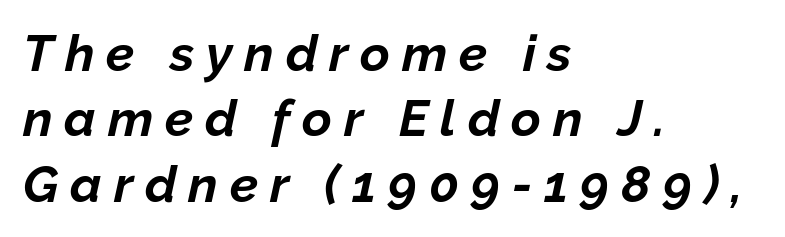
The leading is moderate, giving the passage an even texture. Italic? Definitely — the glyphs are oblique. The typesetting leans heavy: a genuine bold. Each letter keeps its own natural width here, so spacing adapts to shape. Alignment: flush left.
